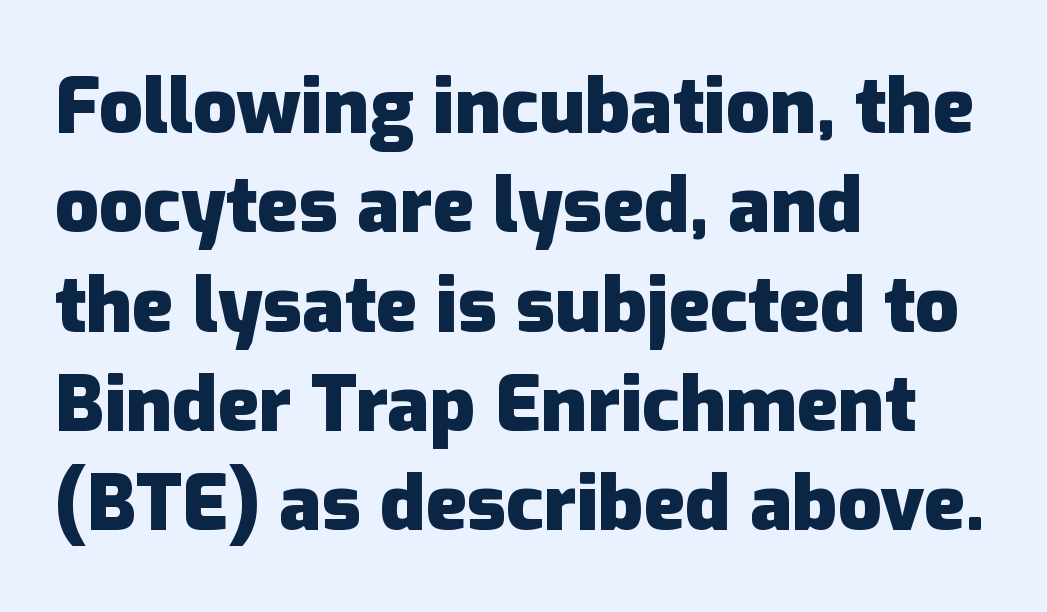
The image shows 77 px heavy sans-serif type, upright; set left-aligned, normal line spacing (1.29x), normal letter spacing, not underlined; low stroke contrast and a medium x-height.
